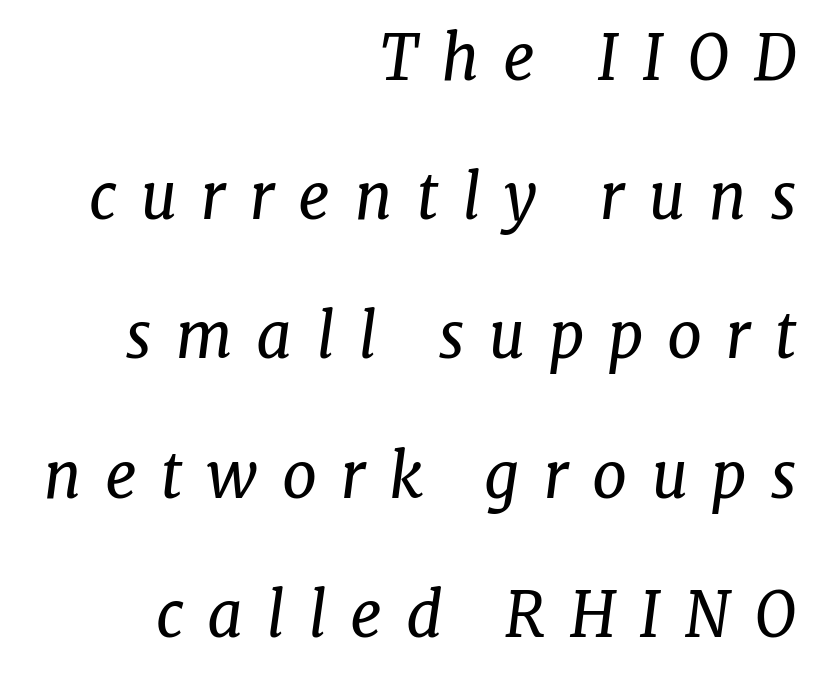
No letter is thick-stroked: the sample isn't bold. In terms of posture, this sample is oblique. The passage shown stacks its lines with a broad gap. Character widths vary here, with narrow letters taking less room than wide ones. Short and long lines alike share a common ending point at right. Honestly, there is no underline to notice here at all.
